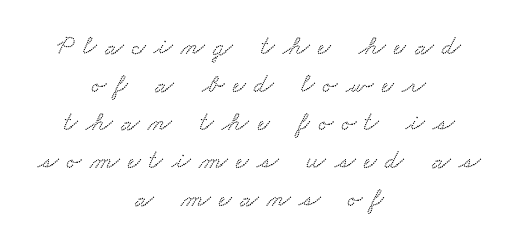
{"underline": "no", "align": "center", "line_spacing": "normal", "line_spacing_ratio": 1.41, "letter_spacing": "wide", "letter_spacing_em": 0.32, "glyph_px": 27}
